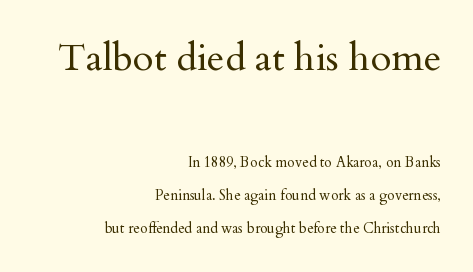
{"serif": "yes", "italic": "no", "bold": "no", "weight": "regular", "width": "normal", "stroke_contrast": "medium", "x_height": "small", "monospaced": "no", "underline": "no", "align": "right", "line_spacing": "loose", "line_spacing_ratio": 2.38, "letter_spacing": "normal", "letter_spacing_em": 0.0, "larger_block": "first", "size_ratio": 2.71, "glyph_px": 38}
